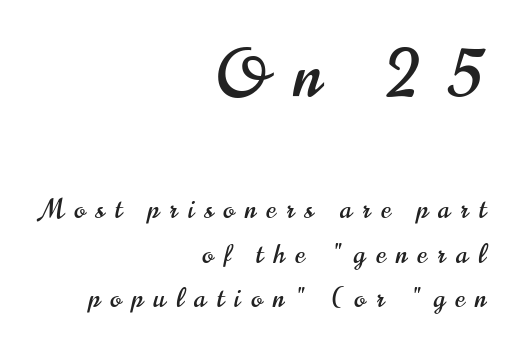
{"serif": "no", "width": "condensed", "stroke_contrast": "high", "x_height": "small", "monospaced": "no", "underline": "no", "align": "right", "line_spacing": "normal", "line_spacing_ratio": 1.7, "letter_spacing": "wide", "letter_spacing_em": 0.41, "larger_block": "first", "size_ratio": 2.5, "glyph_px": 65}
